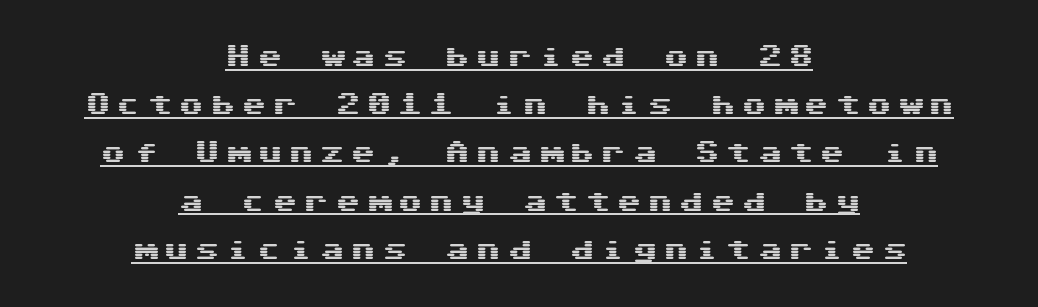
This rendering uses center alignment, leaving both contours irregular but symmetric. The block of text is sparse from top to bottom, with ample space between rows. The axis of the letterforms is exactly vertical. Compared with typical body copy, the letter spacing here is much looser. Underlined type.
